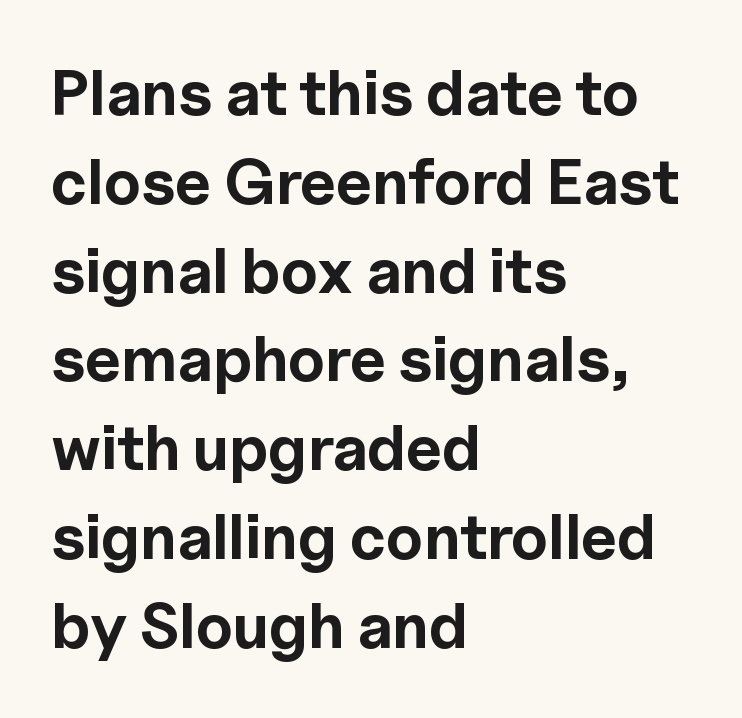
{"serif": "no", "italic": "no", "bold": "yes", "weight": "bold", "width": "normal", "x_height": "medium", "monospaced": "no", "underline": "no", "align": "left", "line_spacing": "normal", "line_spacing_ratio": 1.41, "letter_spacing": "normal", "letter_spacing_em": 0.0, "glyph_px": 63}
